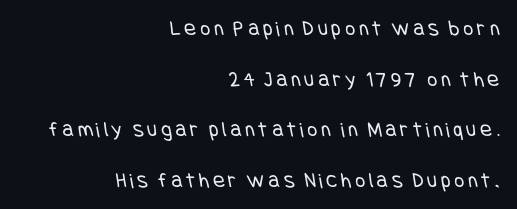
Stroke thickness stays within the range of a standard reading face or lighter. Line endings align vertically; line beginnings do not. The passage shown stacks its lines with a broad gap. The glyphs are unaccompanied by any horizontal stroke below them.
